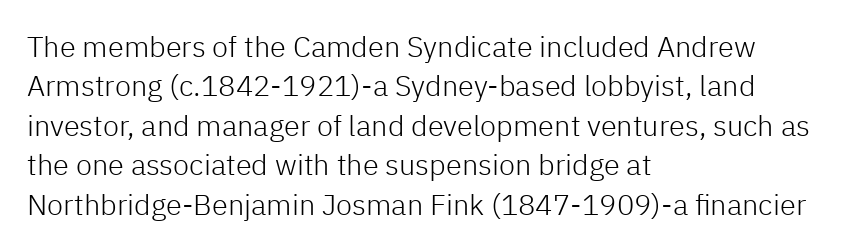
The image shows 29 px light sans-serif type, upright; set left-aligned, normal line spacing (1.36x), normal letter spacing, not underlined; low stroke contrast and a medium x-height.
